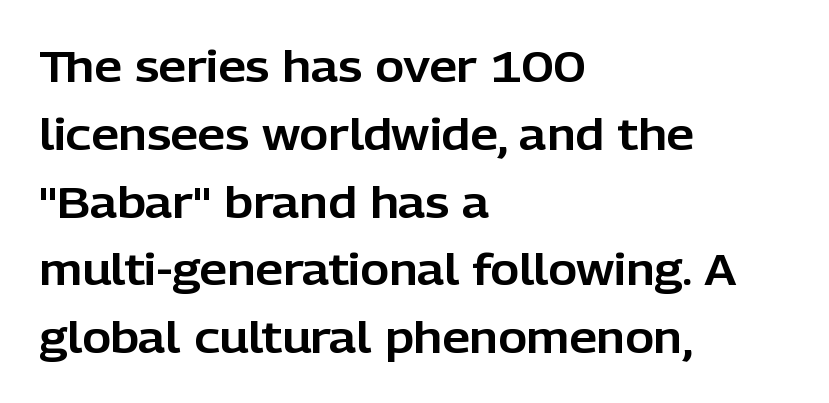
{"serif": "no", "italic": "no", "width": "normal", "stroke_contrast": "low", "x_height": "medium", "monospaced": "no", "underline": "no", "align": "left", "line_spacing": "normal", "line_spacing_ratio": 1.54, "letter_spacing": "normal", "letter_spacing_em": 0.0, "glyph_px": 44}
